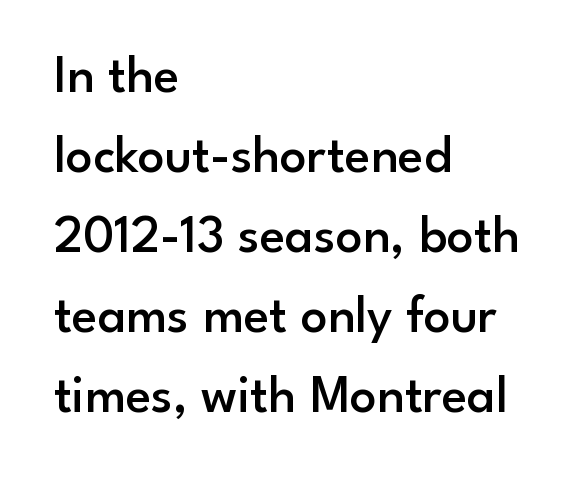
The image shows 53 px semibold sans-serif type, upright; set left-aligned, normal line spacing (1.51x), normal letter spacing, not underlined; low stroke contrast and a small x-height.
